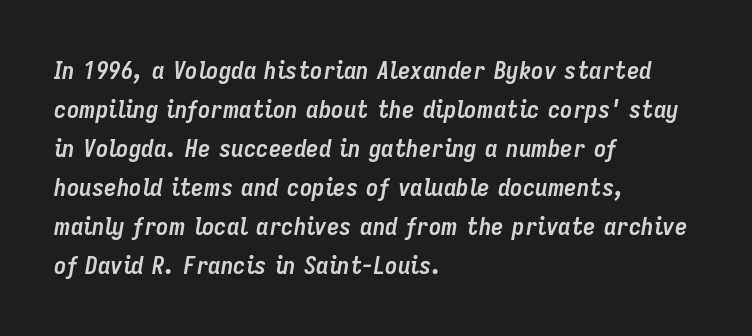
Line spacing here is normal. The text carries the slant typical of an italic or oblique font. Alignment: flush left. The zone under the glyphs is completely vacant. Students, this is bold: see how much ink each stroke carries. In terms of letterspacing, this is plain default setting.
